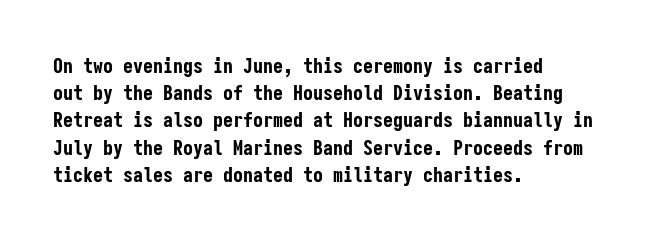
Vertical strokes here are truly vertical. Line spacing here is normal. The rendering anchors every line to the left-hand side. Short note: letters normally spaced. Has an underline been added? It has not. The sample has been set heavy, in full bold.
